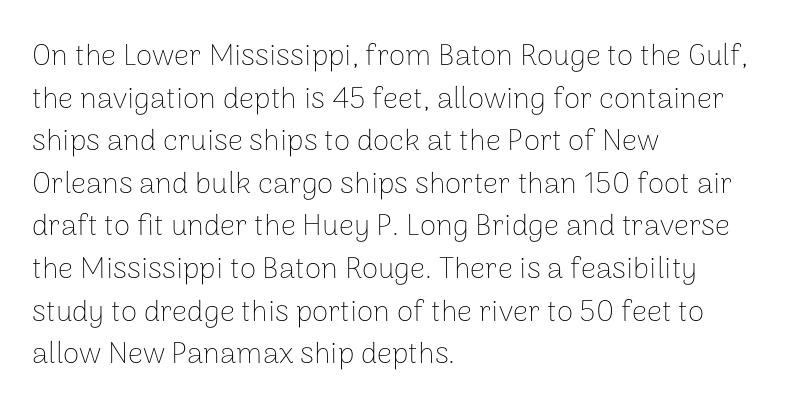
No italicization has been applied; the sample stays upright. Spacing between characters is what you'd get straight out of the box. The characters are drawn with everyday or finer stroke widths. One glance says typical: line gaps are just what's usual. Letterform terminals end flat and unadorned throughout the passage. Proportional: the letters do not fall into vertical columns.
